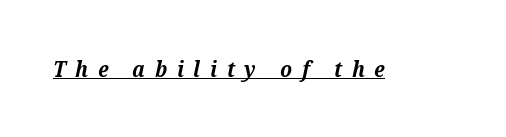
{"italic": "yes", "lean": "right", "slant_degrees": 12, "bold": "yes", "underline": "yes", "letter_spacing": "wide", "letter_spacing_em": 0.44, "glyph_px": 22}
